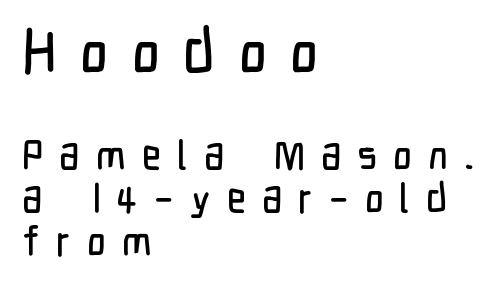
Q: Is the text italic (slanted)? A: No, it is upright.
Q: Is the typeface a serif or a sans-serif typeface? A: Sans-serif.
Q: Is the text underlined? A: No.
Q: How is the paragraph aligned? A: Left-aligned.
Q: Is the spacing between letters normal or unusually wide? A: Unusually wide.
Q: Is the spacing between lines tight, normal or loose? A: Tight.
Q: Which block of text is set in a larger size, the first (top) or the second (bottom)? A: The first (top) one.
Q: Width (condensed, normal, or wide)? A: Condensed.
Q: Stroke contrast? A: Low.
Q: x-height? A: Medium.
Q: Monospaced? A: No.
